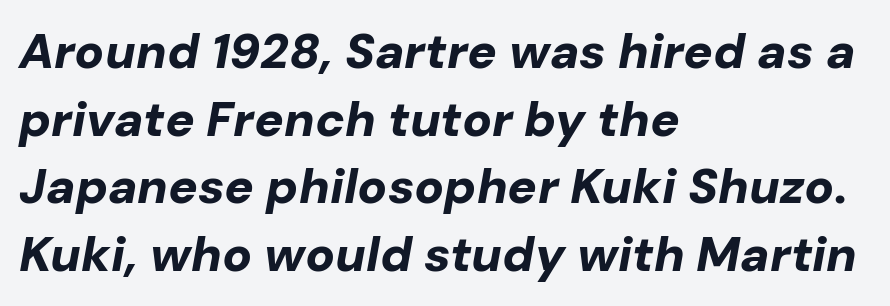
{"italic": "yes", "lean": "right", "slant_degrees": 10, "bold": "yes", "weight": "bold", "width": "normal", "stroke_contrast": "low", "x_height": "medium", "monospaced": "no", "underline": "no", "align": "left", "line_spacing": "normal", "line_spacing_ratio": 1.38, "letter_spacing": "normal", "letter_spacing_em": 0.0, "glyph_px": 49}
